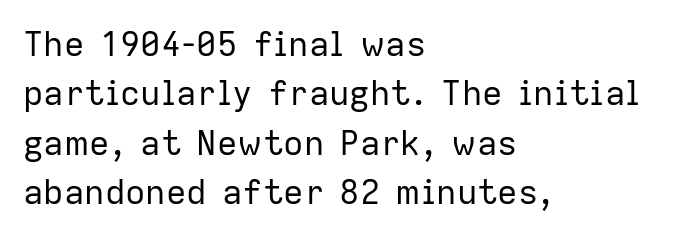
Q: Is the text bold? A: No.
Q: Is the text italic (slanted)? A: No, it is upright.
Q: Is the typeface a serif or a sans-serif typeface? A: Sans-serif.
Q: Is the text underlined? A: No.
Q: How is the paragraph aligned? A: Left-aligned.
Q: Is the spacing between letters normal or unusually wide? A: Normal.
Q: Is the spacing between lines tight, normal or loose? A: Normal.
Q: Width (condensed, normal, or wide)? A: Normal.
Q: Stroke contrast? A: Low.
Q: x-height? A: Medium.
Q: Monospaced? A: No.
